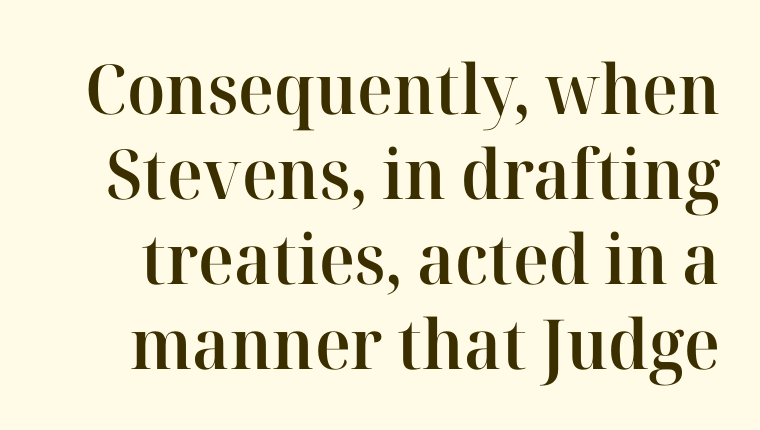
{"serif": "yes", "italic": "no", "bold": "semi", "weight": "semibold", "width": "normal", "stroke_contrast": "high", "x_height": "medium", "monospaced": "no", "underline": "no", "line_spacing_ratio": 1.23, "letter_spacing": "normal", "letter_spacing_em": 0.0, "glyph_px": 69}
